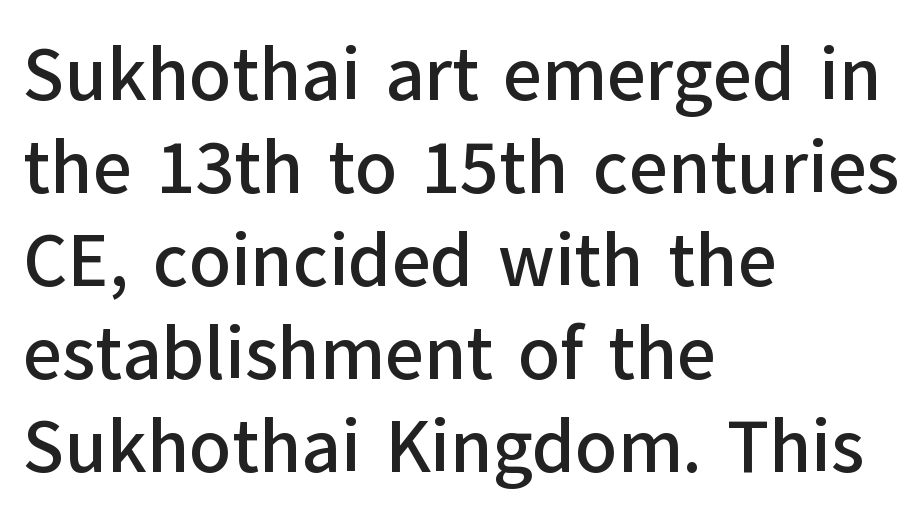
The image shows 75 px sans-serif type, upright; set left-aligned, line spacing 1.24x, normal letter spacing, not underlined; low stroke contrast and a medium x-height.
